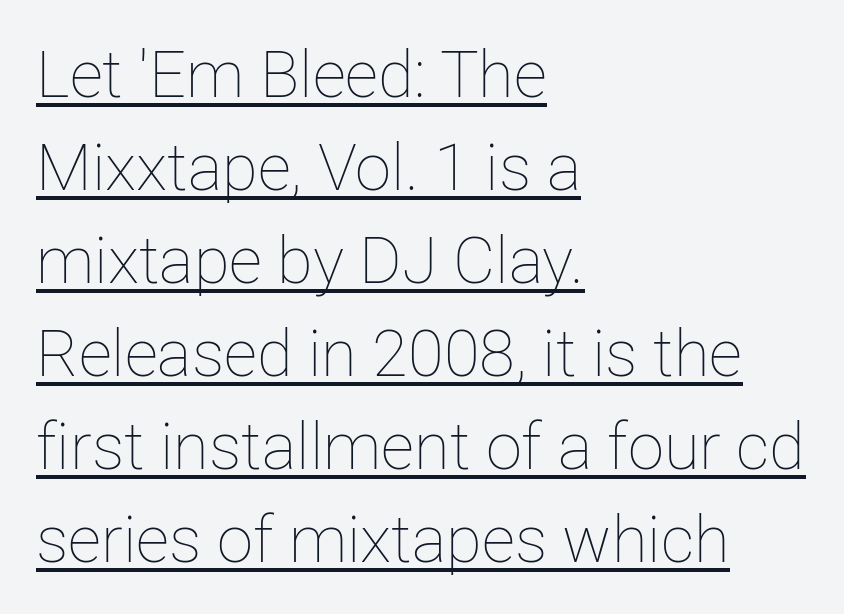
The image shows 65 px thin type, upright; set left-aligned, normal line spacing (1.43x), normal letter spacing, underlined; low stroke contrast and a medium x-height.
